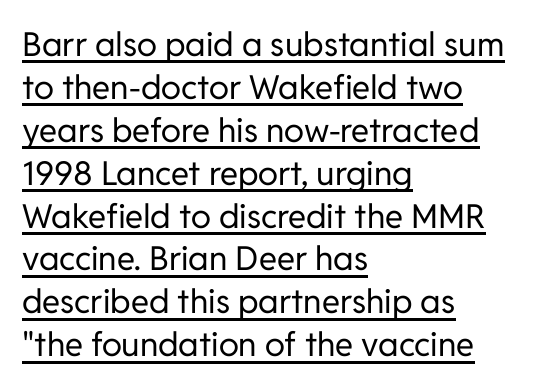
Q: Is the text bold? A: No.
Q: Is the text italic (slanted)? A: No, it is upright.
Q: Is the typeface a serif or a sans-serif typeface? A: Sans-serif.
Q: Is the text underlined? A: Yes.
Q: How is the paragraph aligned? A: Left-aligned.
Q: Is the spacing between letters normal or unusually wide? A: Normal.
Q: Is the spacing between lines tight, normal or loose? A: Normal.
Q: Width (condensed, normal, or wide)? A: Normal.
Q: Stroke contrast? A: Low.
Q: x-height? A: Medium.
Q: Monospaced? A: No.
